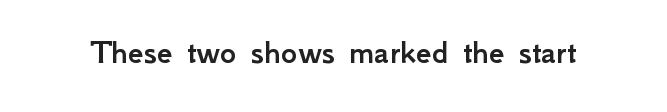
Is the letter spacing exaggerated? No — it looks like the ordinary default. Varying glyph widths throughout — classic text-font behaviour. A typesetter would mark this as roman, not italic. The space directly below the letters is spotless.
